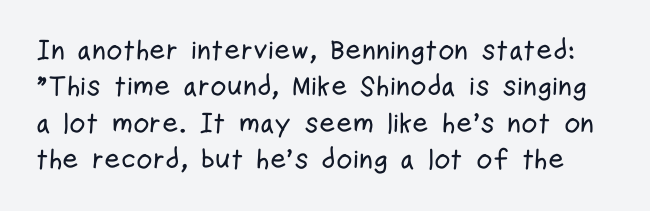
Q: Is the text italic (slanted)? A: No, it is upright.
Q: Is the typeface a serif or a sans-serif typeface? A: Sans-serif.
Q: Is the text underlined? A: No.
Q: Is the spacing between letters normal or unusually wide? A: Normal.
Q: Is the spacing between lines tight, normal or loose? A: Normal.
Q: Width (condensed, normal, or wide)? A: Condensed.
Q: Stroke contrast? A: Low.
Q: x-height? A: Medium.
Q: Monospaced? A: No.
